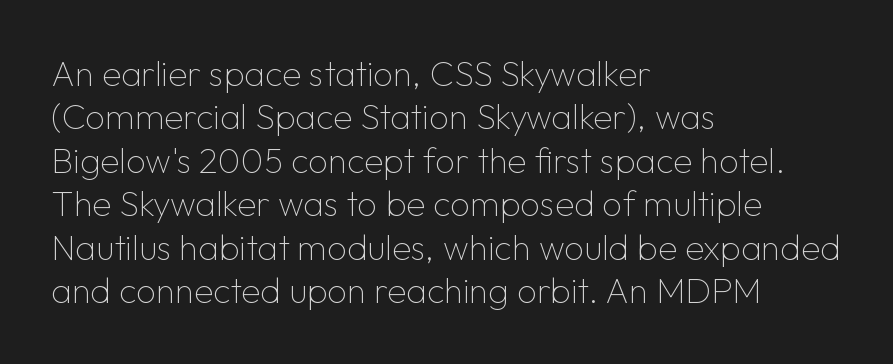
Q: Is the text bold? A: No.
Q: Is the text italic (slanted)? A: No, it is upright.
Q: Is the typeface a serif or a sans-serif typeface? A: Sans-serif.
Q: Is the text underlined? A: No.
Q: How is the paragraph aligned? A: Left-aligned.
Q: Is the spacing between letters normal or unusually wide? A: Normal.
Q: Width (condensed, normal, or wide)? A: Normal.
Q: Stroke contrast? A: Low.
Q: x-height? A: Medium.
Q: Monospaced? A: No.
